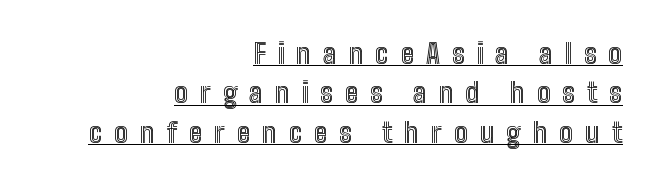
{"italic": "no", "underline": "yes", "align": "right", "line_spacing": "normal", "line_spacing_ratio": 1.46, "letter_spacing": "wide", "letter_spacing_em": 0.45, "glyph_px": 27}
